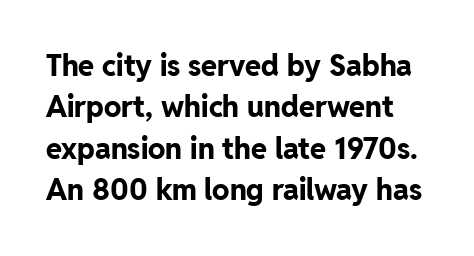
The image shows 29 px bold sans-serif type, upright; set normal line spacing (1.43x), normal letter spacing, not underlined; low stroke contrast and a medium x-height.
